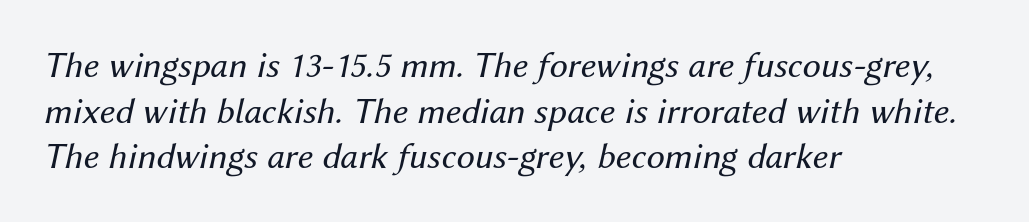
Q: Is the text bold? A: No.
Q: Is the text italic (slanted)? A: Yes, it leans right by about 12 degrees.
Q: Is the text underlined? A: No.
Q: How is the paragraph aligned? A: Left-aligned.
Q: Is the spacing between letters normal or unusually wide? A: Normal.
Q: Width (condensed, normal, or wide)? A: Normal.
Q: Stroke contrast? A: Medium.
Q: x-height? A: Medium.
Q: Monospaced? A: No.
